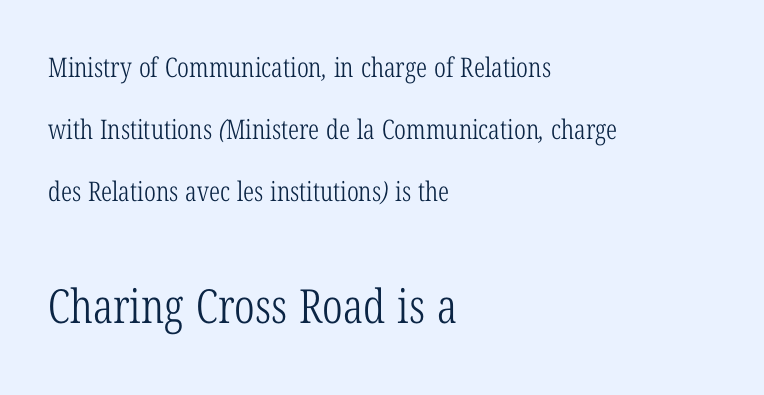
The image shows 47 px light, condensed serif type; set left-aligned, loose line spacing (2.3x), normal letter spacing, not underlined; the second (bottom) block is 1.74x larger; low stroke contrast and a medium x-height.
